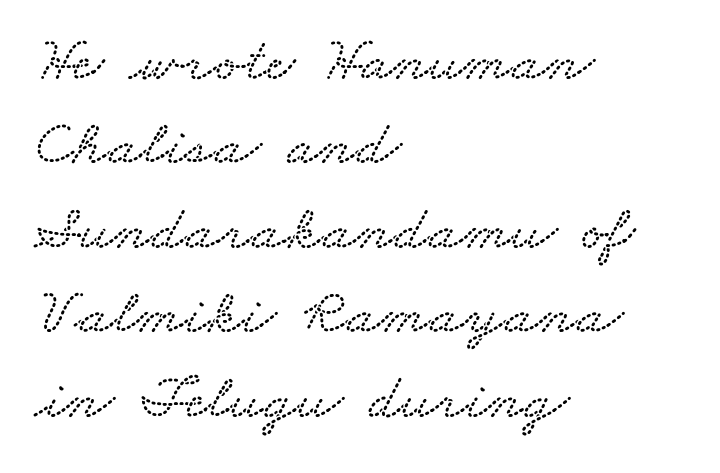
{"width": "wide", "stroke_contrast": "low", "x_height": "small", "monospaced": "no", "underline": "no", "align": "left", "line_spacing": "normal", "line_spacing_ratio": 1.32, "letter_spacing": "normal", "letter_spacing_em": 0.0, "glyph_px": 64}
